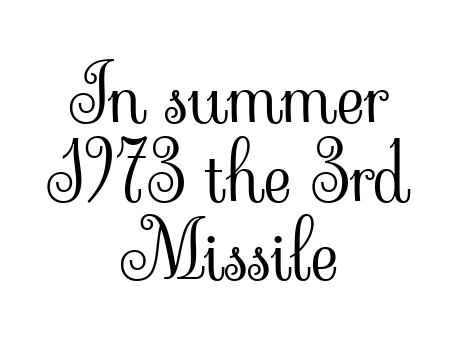
The image shows 77 px light serif type, upright; set centered, tight line spacing (1.02x), normal letter spacing, not underlined; low stroke contrast and a small x-height.
